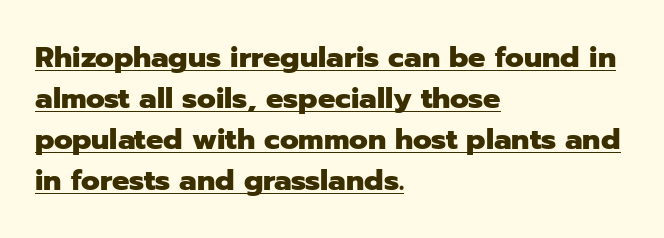
Q: Is the text bold? A: Yes.
Q: Is the text italic (slanted)? A: No, it is upright.
Q: Is the typeface a serif or a sans-serif typeface? A: Sans-serif.
Q: Is the text underlined? A: Yes.
Q: How is the paragraph aligned? A: Left-aligned.
Q: Is the spacing between letters normal or unusually wide? A: Normal.
Q: Is the spacing between lines tight, normal or loose? A: Normal.
Q: Width (condensed, normal, or wide)? A: Normal.
Q: Stroke contrast? A: Low.
Q: x-height? A: Medium.
Q: Monospaced? A: No.
